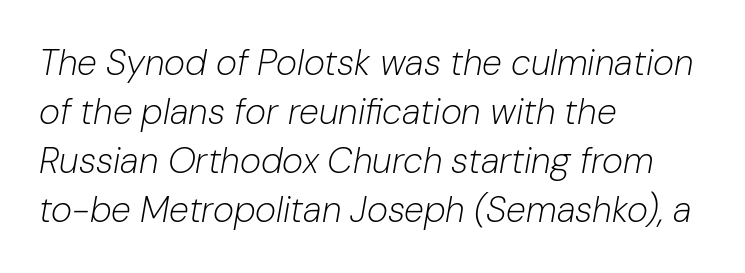
Q: Is the text bold? A: No.
Q: Is the text italic (slanted)? A: Yes, it leans right by about 10 degrees.
Q: Is the text underlined? A: No.
Q: How is the paragraph aligned? A: Left-aligned.
Q: Is the spacing between letters normal or unusually wide? A: Normal.
Q: Is the spacing between lines tight, normal or loose? A: Normal.
Q: Width (condensed, normal, or wide)? A: Normal.
Q: Stroke contrast? A: Low.
Q: x-height? A: Medium.
Q: Monospaced? A: No.
